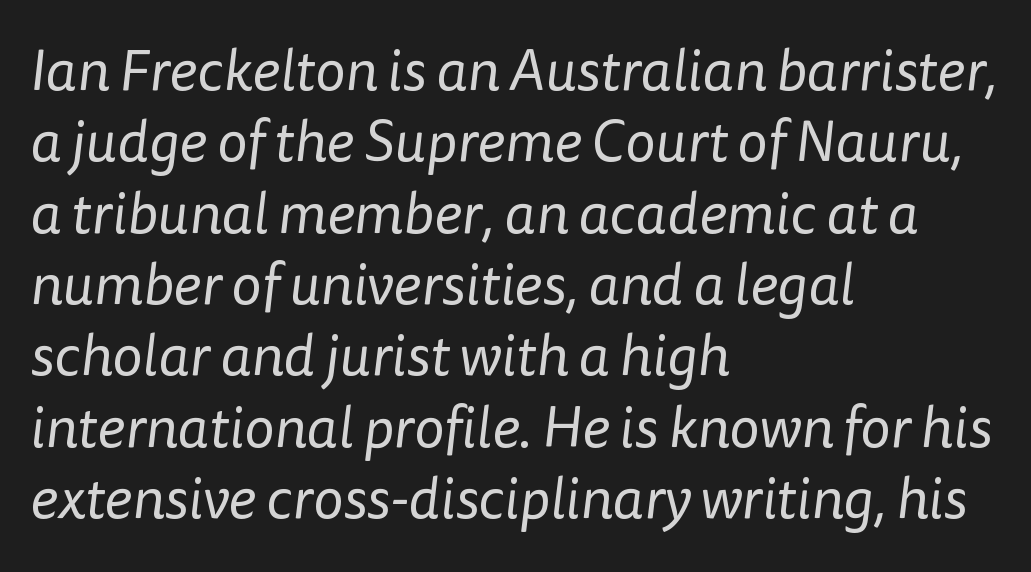
{"serif": "no", "bold": "no", "weight": "regular", "width": "normal", "stroke_contrast": "low", "x_height": "medium", "monospaced": "no", "underline": "no", "align": "left", "line_spacing_ratio": 1.23, "letter_spacing": "normal", "letter_spacing_em": 0.0, "glyph_px": 58}
